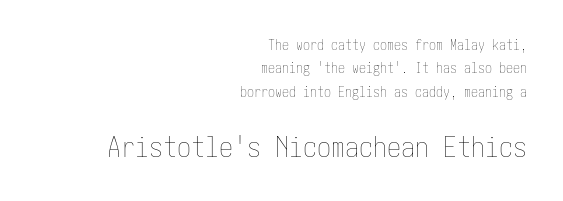
Notice how the stems are strictly vertical — no italics here. Look at the glyph heights: the lower group is clearly the bigger setting. This rendering leaves character spacing at its baseline value. One-word summary of the alignment: right.
